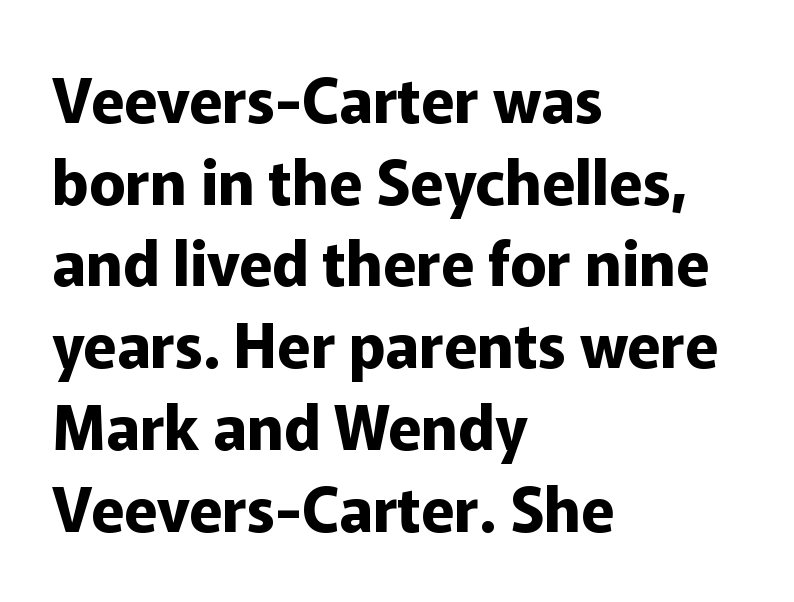
Q: Is the text bold? A: Yes.
Q: Is the text italic (slanted)? A: No, it is upright.
Q: Is the typeface a serif or a sans-serif typeface? A: Sans-serif.
Q: Is the text underlined? A: No.
Q: How is the paragraph aligned? A: Left-aligned.
Q: Is the spacing between letters normal or unusually wide? A: Normal.
Q: Is the spacing between lines tight, normal or loose? A: Normal.
Q: Width (condensed, normal, or wide)? A: Normal.
Q: Stroke contrast? A: Low.
Q: x-height? A: Medium.
Q: Monospaced? A: No.
